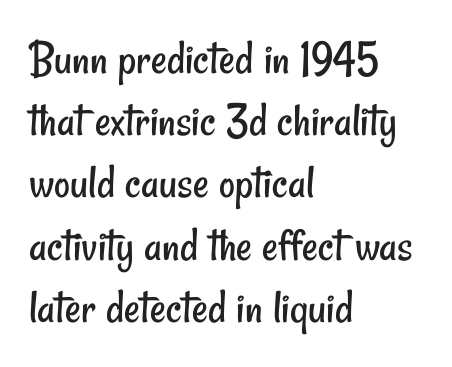
Whoever set this chose a conventional vertical rhythm. I'd call this a sans setting — the letters go barefoot. Caption: standard tracking, unaltered. Looks like regular typesetting: each glyph gets only the width it needs.
